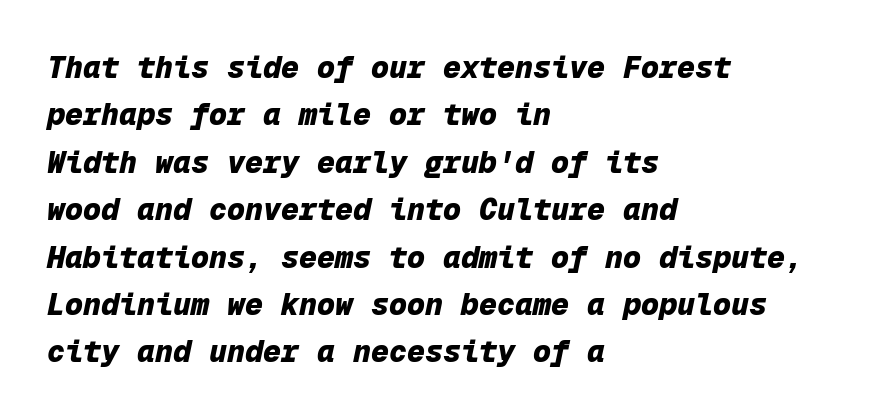
Honestly, there is no underline to notice here at all. Caption: standard tracking, unaltered. Monospaced: the letters line up in strict vertical columns. Emphasis-style slanted type is in use. Every row of glyphs begins at an identical x-position on the left. Baseline-to-baseline distance is the conventional proportion of letter height.
